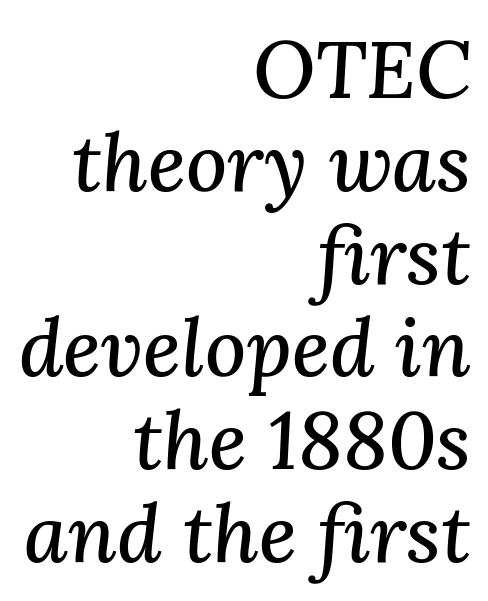
Q: Is the text italic (slanted)? A: Yes, it leans right by about 3 degrees.
Q: Is the typeface a serif or a sans-serif typeface? A: Serif.
Q: Is the text underlined? A: No.
Q: How is the paragraph aligned? A: Right-aligned.
Q: Is the spacing between letters normal or unusually wide? A: Normal.
Q: Width (condensed, normal, or wide)? A: Normal.
Q: Stroke contrast? A: Medium.
Q: x-height? A: Medium.
Q: Monospaced? A: No.
